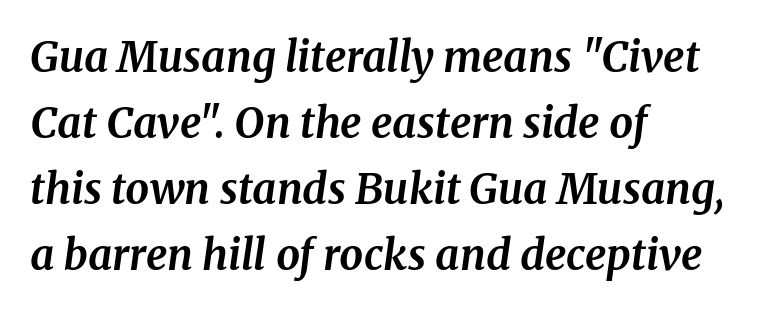
Q: Is the text bold? A: Yes.
Q: Is the text italic (slanted)? A: Yes, it leans right by about 8 degrees.
Q: Is the typeface a serif or a sans-serif typeface? A: Serif.
Q: Is the text underlined? A: No.
Q: How is the paragraph aligned? A: Left-aligned.
Q: Is the spacing between letters normal or unusually wide? A: Normal.
Q: Is the spacing between lines tight, normal or loose? A: Normal.
Q: Width (condensed, normal, or wide)? A: Normal.
Q: Stroke contrast? A: Medium.
Q: x-height? A: Medium.
Q: Monospaced? A: No.
